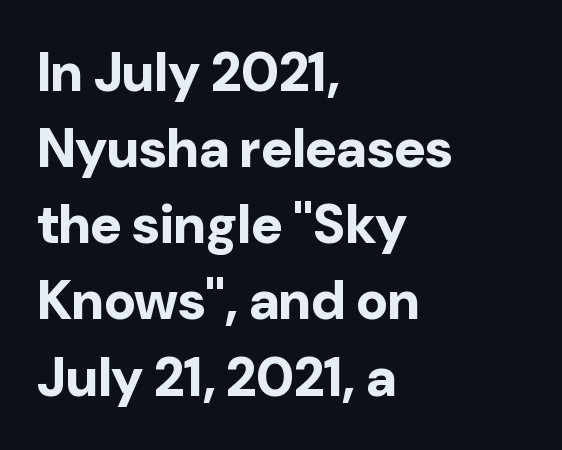
The sample has been set heavy, in full bold. A sans-serif font was chosen for this passage. Posture: vertical. A normal amount of white space separates one row of letters from the next. Decoration check: the copy has no underline.
